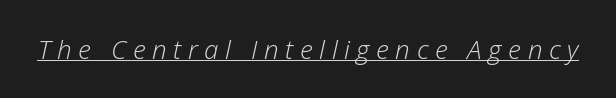
{"italic": "yes", "lean": "right", "slant_degrees": 12, "bold": "no", "underline": "yes", "letter_spacing": "wide", "letter_spacing_em": 0.25, "glyph_px": 26}
